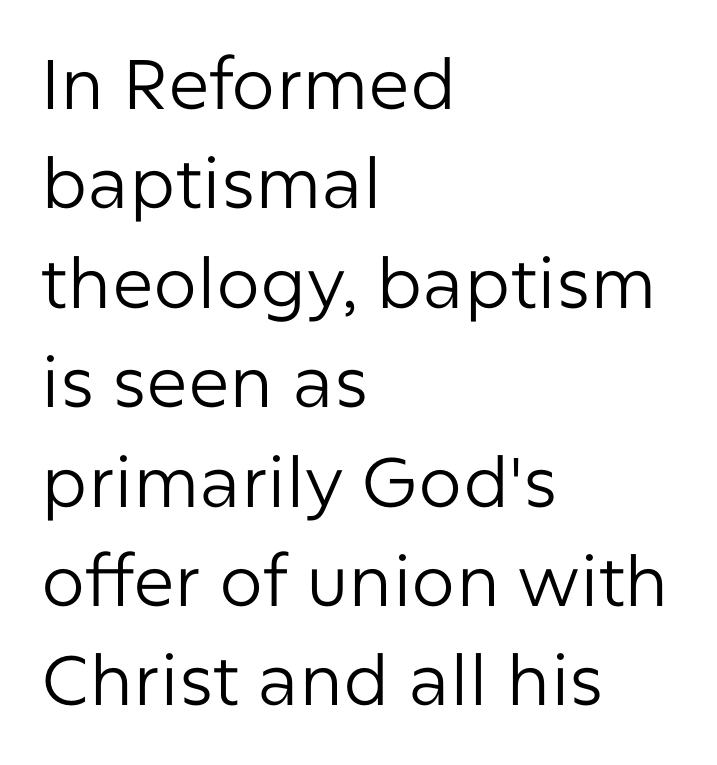
The image shows 70 px regular-weight sans-serif type, upright; set left-aligned, normal line spacing (1.42x), normal letter spacing, not underlined; low stroke contrast and a medium x-height.
